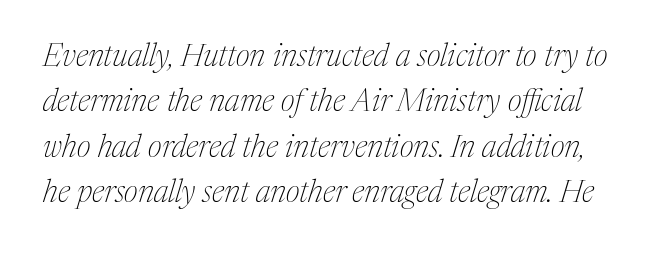
Caption: standard tracking, unaltered. Are there feet on the stems? There are — it's a serif. Vertically, the passage feels balanced, rows spaced as you'd expect. Do the characters align in a grid? No, the font is proportional. The text carries the slant typical of an italic or oblique font.
